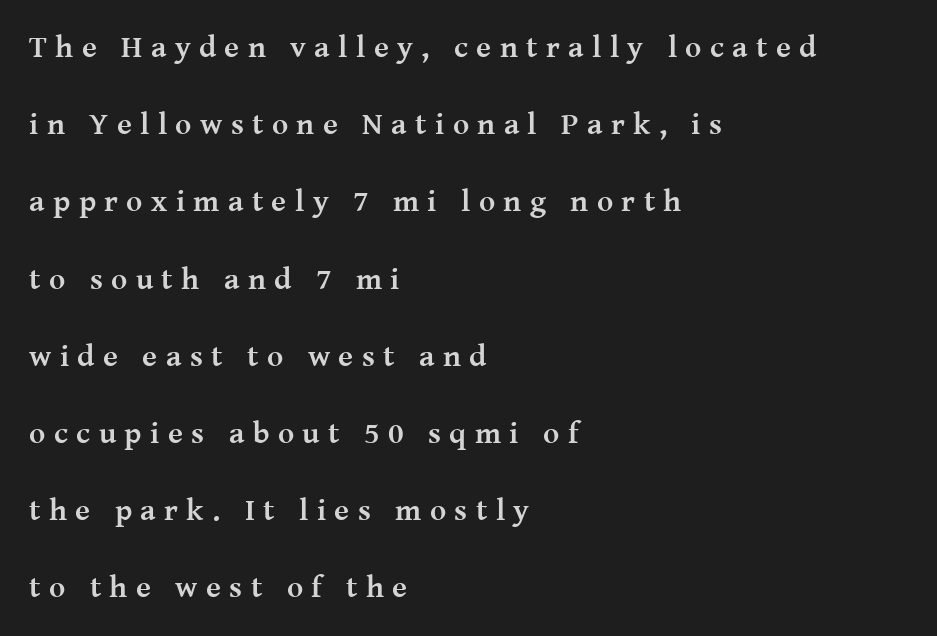
{"serif": "yes", "italic": "no", "bold": "yes", "weight": "semibold", "width": "normal", "stroke_contrast": "medium", "x_height": "medium", "monospaced": "no", "underline": "no", "align": "left", "line_spacing": "loose", "line_spacing_ratio": 2.49, "letter_spacing": "wide", "letter_spacing_em": 0.27, "glyph_px": 31}
